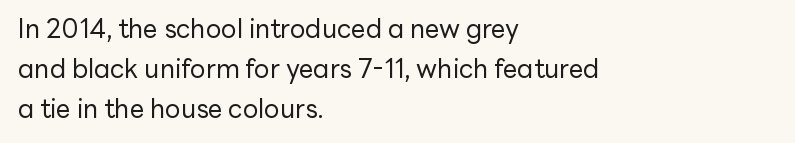
{"italic": "no", "bold": "no", "underline": "no", "align": "left", "line_spacing": "normal", "line_spacing_ratio": 1.53, "letter_spacing": "normal", "letter_spacing_em": 0.0, "glyph_px": 26}
